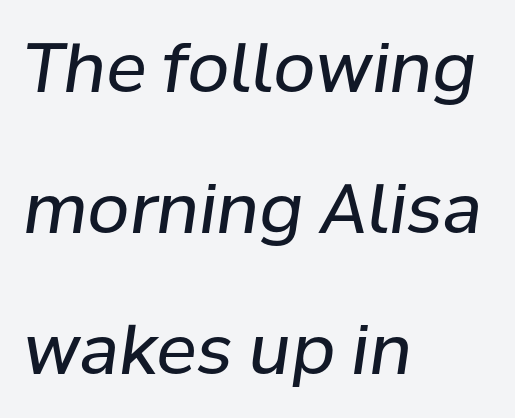
The image shows 68 px regular-weight type, italic (leaning right); set left-aligned, loose line spacing (2.07x), normal letter spacing, not underlined; low stroke contrast and a medium x-height.
